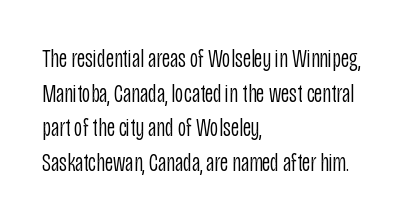
The image shows 26 px text type, upright; set left-aligned, normal line spacing (1.33x), normal letter spacing, not underlined.
